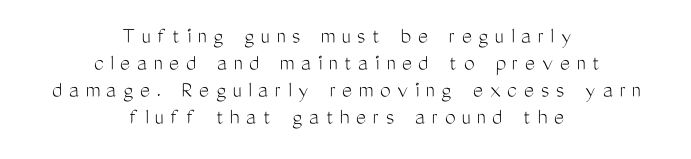
{"italic": "no", "bold": "no", "underline": "no", "align": "center", "line_spacing": "tight", "line_spacing_ratio": 1.12, "letter_spacing": "wide", "letter_spacing_em": 0.27, "glyph_px": 24}
